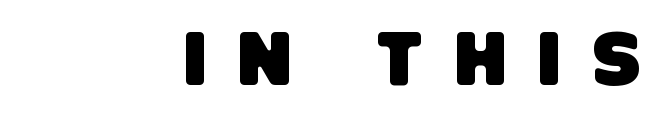
The image shows 76 px condensed sans-serif type; set right-aligned, unusually wide letter spacing (+0.43 em), not underlined; low stroke contrast and a large x-height.
